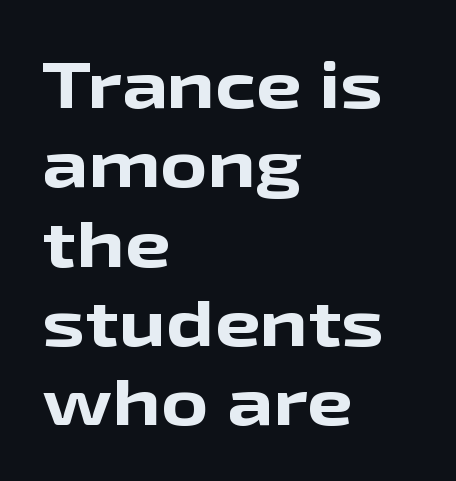
{"serif": "no", "italic": "no", "bold": "yes", "weight": "bold", "width": "wide", "stroke_contrast": "low", "x_height": "medium", "monospaced": "no", "underline": "no", "align": "left", "line_spacing_ratio": 1.22, "letter_spacing": "normal", "letter_spacing_em": 0.0, "glyph_px": 65}
